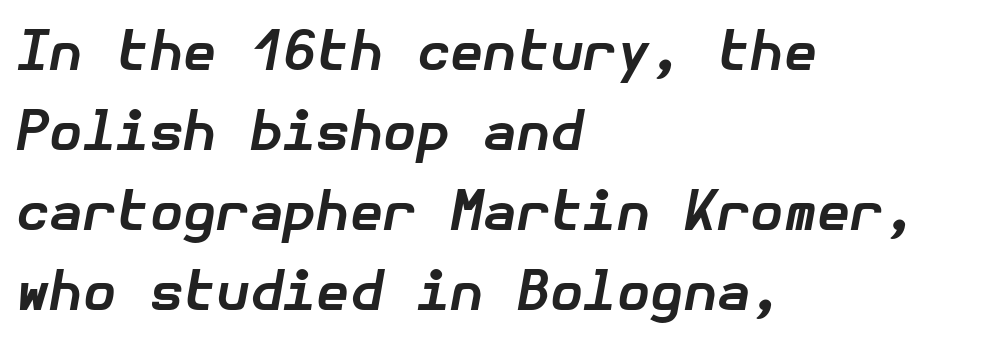
{"italic": "yes", "lean": "right", "slant_degrees": 10, "bold": "yes", "weight": "bold", "width": "normal", "stroke_contrast": "low", "x_height": "medium", "underline": "no", "align": "left", "line_spacing": "normal", "line_spacing_ratio": 1.48, "letter_spacing": "normal", "letter_spacing_em": 0.0, "glyph_px": 54}
